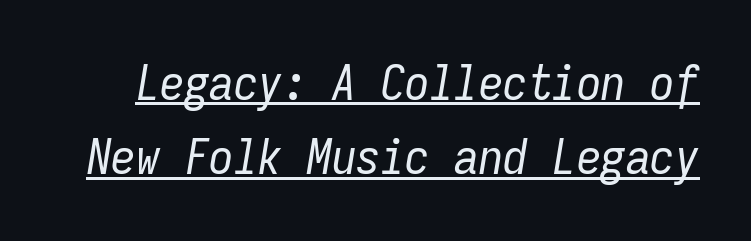
{"italic": "yes", "lean": "right", "slant_degrees": 9, "bold": "no", "weight": "regular", "width": "condensed", "stroke_contrast": "low", "x_height": "medium", "monospaced": "yes", "underline": "yes", "line_spacing": "normal", "line_spacing_ratio": 1.52, "letter_spacing": "normal", "letter_spacing_em": 0.0, "glyph_px": 49}
